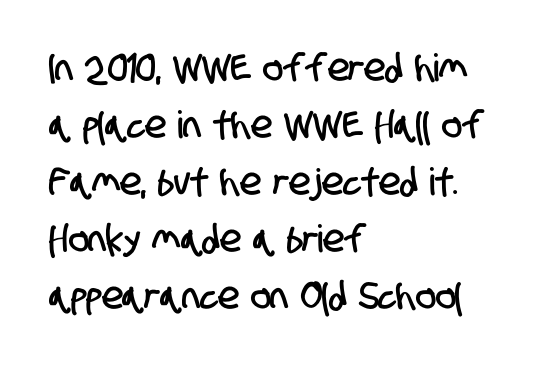
{"serif": "no", "width": "condensed", "stroke_contrast": "low", "x_height": "large", "monospaced": "no", "underline": "no", "align": "left", "line_spacing": "normal", "line_spacing_ratio": 1.5, "letter_spacing": "normal", "letter_spacing_em": 0.0, "glyph_px": 38}
